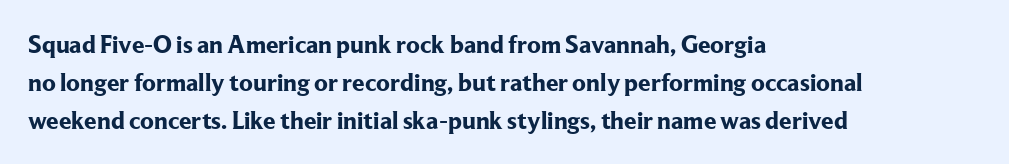
{"italic": "no", "bold": "yes", "underline": "no", "align": "left", "line_spacing": "normal", "line_spacing_ratio": 1.53, "letter_spacing": "normal", "letter_spacing_em": 0.0, "glyph_px": 25}
